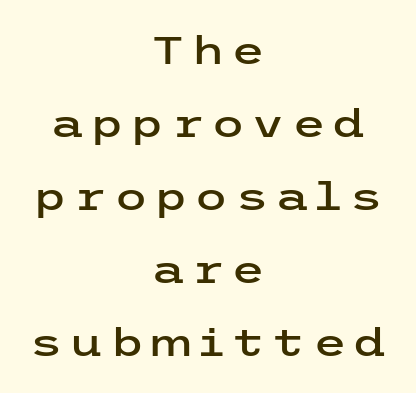
Leftover space on each line is divided equally before and after the words. Unmarked baselines from the first word to the last. Ascenders rise straight up at ninety degrees. No feet cap the strokes, marking this as sans-serif type.
